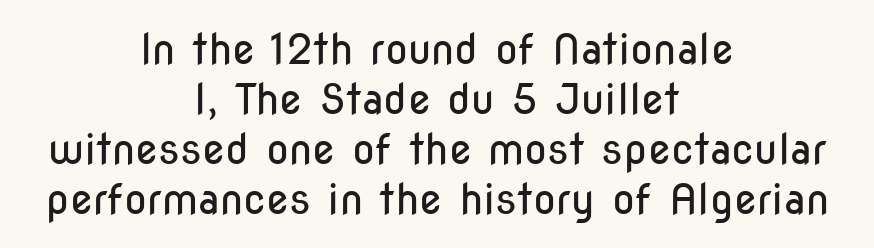
Notice how the stems are strictly vertical — no italics here. The letterforms sit shoulder to shoulder at normal distance. The face looks like a standard text weight, possibly lighter. Looks like regular typesetting: each glyph gets only the width it needs. The gap between lines stays unmarked.
